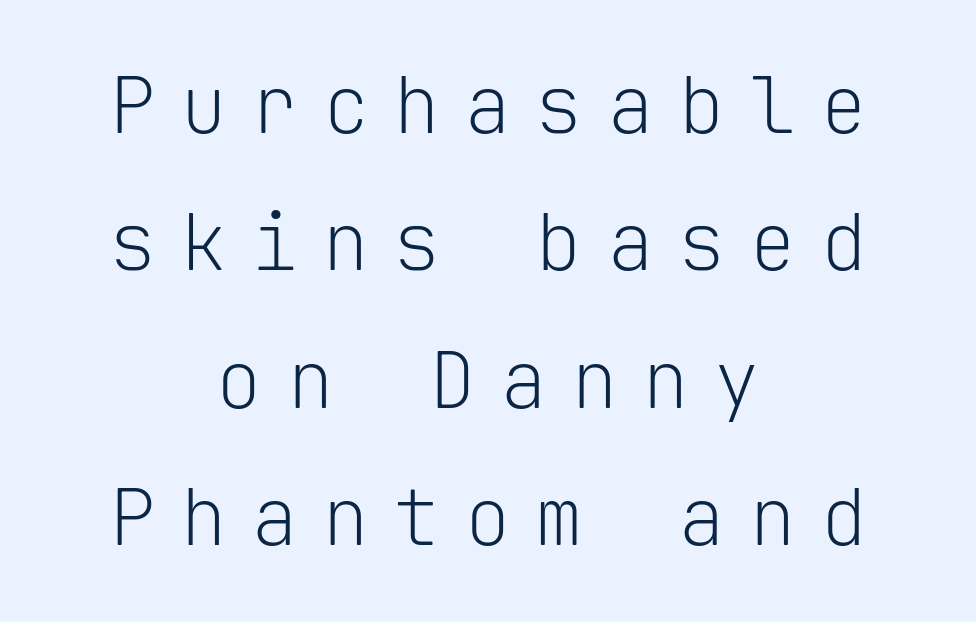
{"serif": "no", "italic": "no", "bold": "no", "weight": "light", "width": "normal", "stroke_contrast": "low", "x_height": "medium", "monospaced": "yes", "underline": "no", "align": "center", "line_spacing_ratio": 1.74, "letter_spacing": "wide", "letter_spacing_em": 0.3, "glyph_px": 79}
